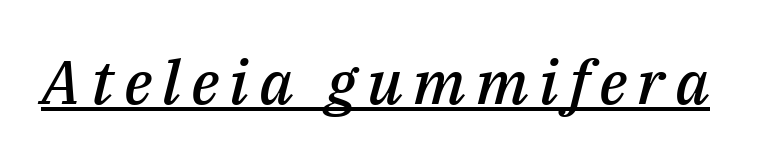
{"italic": "yes", "lean": "right", "slant_degrees": 14, "bold": "semi", "weight": "semibold", "width": "normal", "stroke_contrast": "medium", "x_height": "medium", "monospaced": "no", "underline": "yes", "glyph_px": 61}
